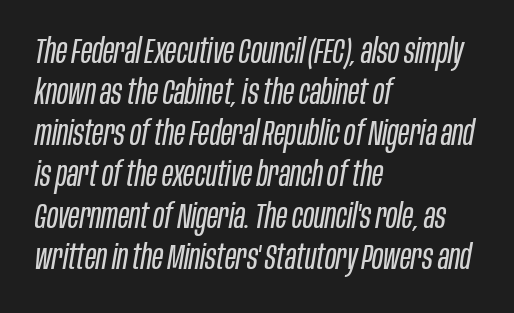
The image shows 34 px regular-weight, condensed type, italic (leaning right); set left-aligned, line spacing 1.21x, normal letter spacing, not underlined; low stroke contrast and a large x-height.
